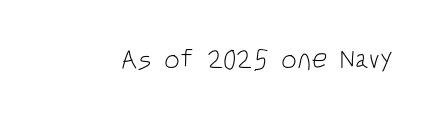
The area under the type is left untouched. The type sits square on the baseline with zero lean. The strokes carry an ordinary text weight at most. Unlike a traditional serif, this face leaves its strokes unadorned. The rendering keeps characters at their native spacing. The face used here is proportionally spaced, like ordinary book or web type.
